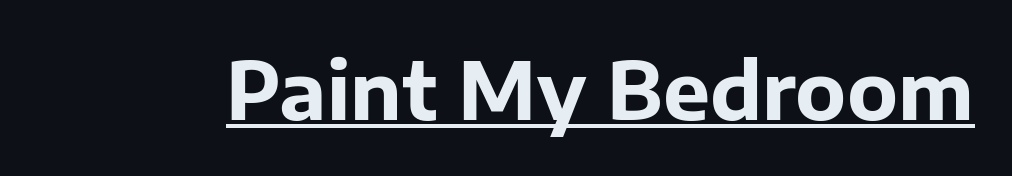
The image shows 79 px bold sans-serif type, upright; set normal letter spacing, underlined; low stroke contrast and a medium x-height.
